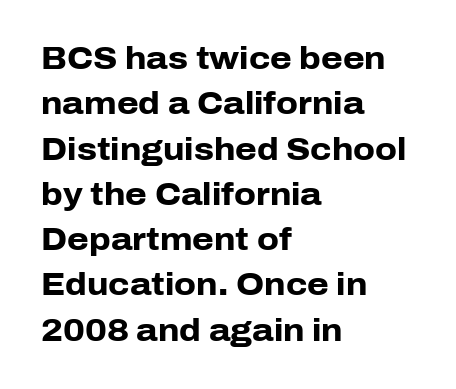
The image shows 31 px heavy sans-serif type, upright; set left-aligned, normal line spacing (1.46x), normal letter spacing, not underlined; low stroke contrast and a medium x-height.
